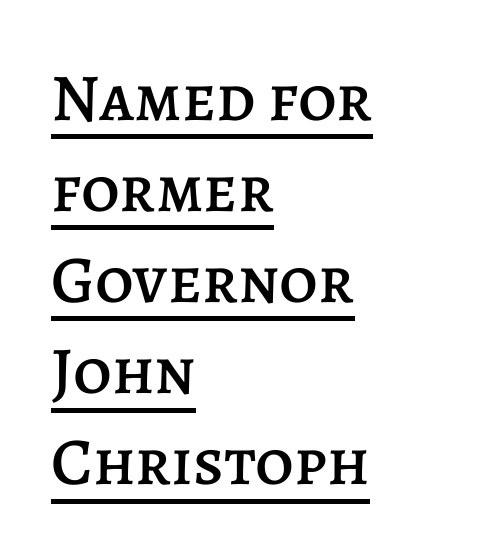
{"italic": "no", "width": "normal", "stroke_contrast": "low", "x_height": "large", "monospaced": "no", "underline": "yes", "align": "left", "line_spacing": "normal", "line_spacing_ratio": 1.36, "letter_spacing": "normal", "letter_spacing_em": 0.0, "glyph_px": 67}
